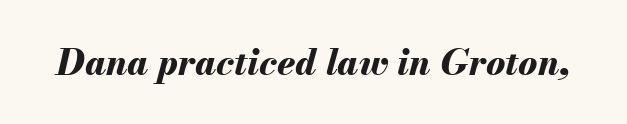
{"italic": "yes", "lean": "right", "slant_degrees": 13, "bold": "yes", "weight": "bold", "width": "normal", "stroke_contrast": "medium", "x_height": "small", "monospaced": "no", "underline": "no", "letter_spacing": "normal", "letter_spacing_em": 0.0, "glyph_px": 36}
